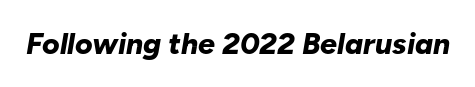
{"italic": "yes", "lean": "right", "slant_degrees": 10, "bold": "yes", "weight": "bold", "width": "normal", "stroke_contrast": "low", "x_height": "medium", "monospaced": "no", "underline": "no", "letter_spacing": "normal", "letter_spacing_em": 0.0, "glyph_px": 30}
